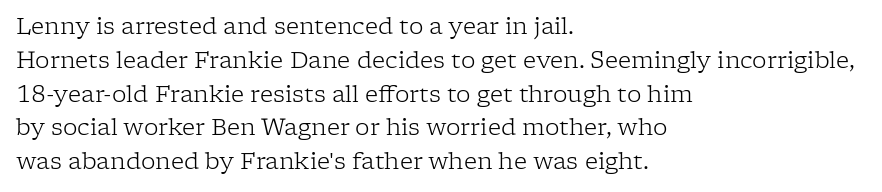
Just letters on the line, the space beneath them empty. Evenly set lines give the paragraph a standard silhouette. Heft: none added — not bold. Notice how the passage keeps a crisp vertical edge on the left only. No extra tracking has been applied to these lines. A roman cut, with each character standing at attention.
